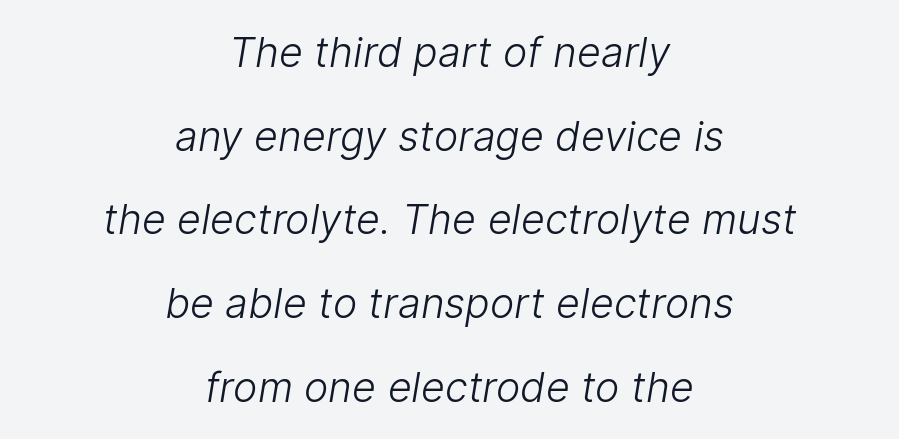
Q: Is the text bold? A: No.
Q: Is the typeface a serif or a sans-serif typeface? A: Sans-serif.
Q: Is the text underlined? A: No.
Q: How is the paragraph aligned? A: Centered.
Q: Is the spacing between letters normal or unusually wide? A: Normal.
Q: Is the spacing between lines tight, normal or loose? A: Loose.
Q: Width (condensed, normal, or wide)? A: Normal.
Q: Stroke contrast? A: Low.
Q: x-height? A: Medium.
Q: Monospaced? A: No.
